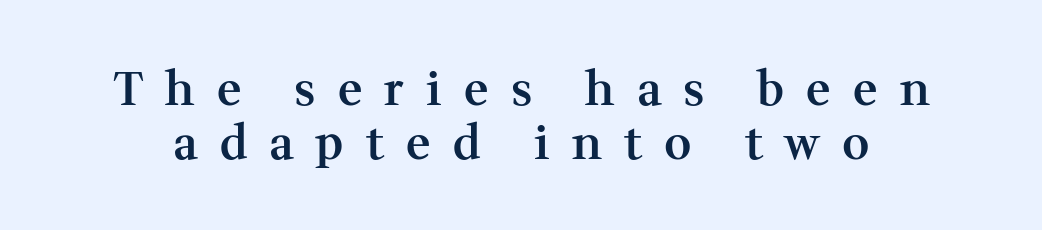
Q: Is the text bold? A: Semi-bold.
Q: Is the text italic (slanted)? A: No, it is upright.
Q: Is the typeface a serif or a sans-serif typeface? A: Serif.
Q: Is the text underlined? A: No.
Q: Is the spacing between letters normal or unusually wide? A: Unusually wide.
Q: Is the spacing between lines tight, normal or loose? A: Tight.
Q: Width (condensed, normal, or wide)? A: Normal.
Q: Stroke contrast? A: Medium.
Q: x-height? A: Medium.
Q: Monospaced? A: No.
